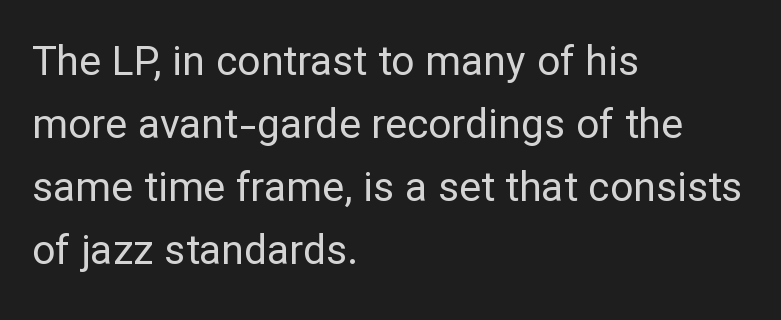
The line-height multiplier appears to be the usual default. Glance below the letters and you will spot only blank space. Alignment: flush left. No chunkiness to these letters — they're not bold. Nobody touched the tracking dial on this one. Serifs: no, the terminals of the letterforms are clean.
